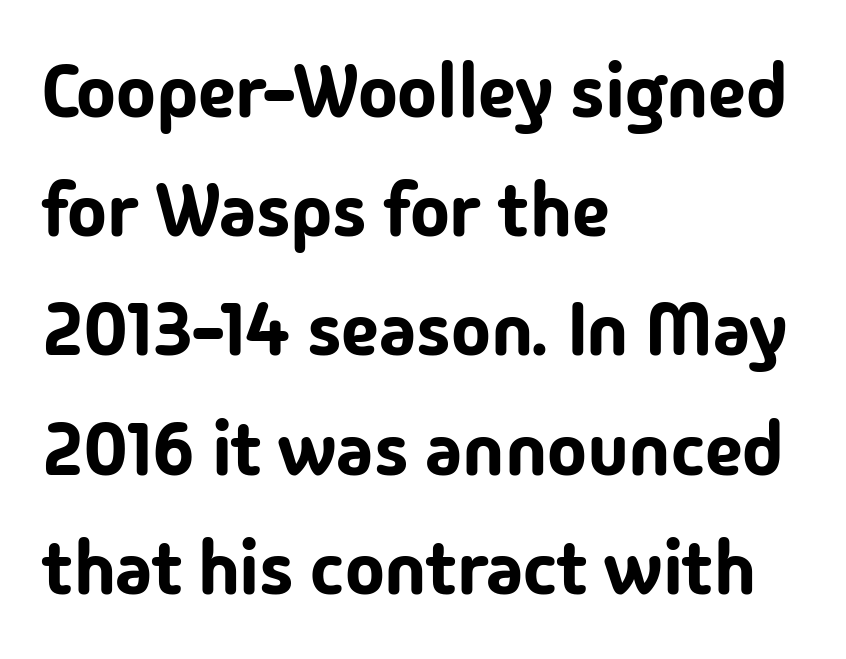
The image shows 75 px sans-serif type, upright; set left-aligned, normal line spacing (1.59x), normal letter spacing, not underlined; low stroke contrast and a medium x-height.
